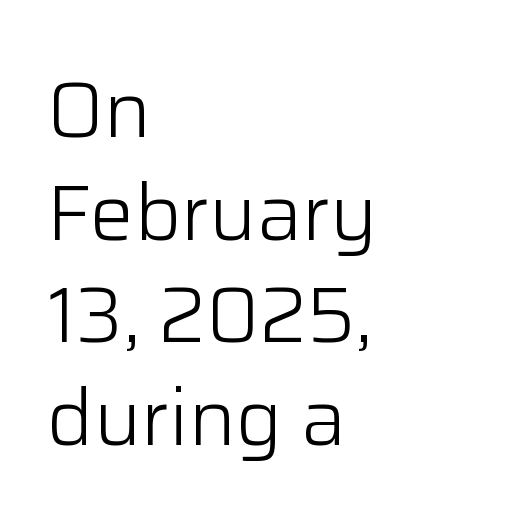
The image shows 79 px light sans-serif type, upright; set left-aligned, normal line spacing (1.3x), normal letter spacing, not underlined; low stroke contrast and a medium x-height.
